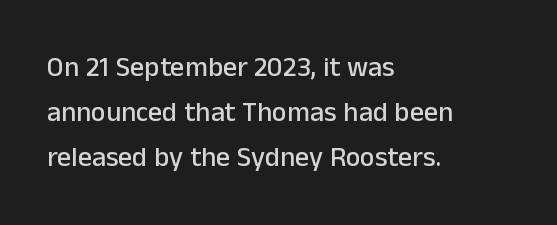
{"serif": "no", "italic": "no", "width": "normal", "stroke_contrast": "low", "x_height": "medium", "monospaced": "no", "underline": "no", "align": "left", "line_spacing": "normal", "line_spacing_ratio": 1.6, "letter_spacing": "normal", "letter_spacing_em": 0.0, "glyph_px": 28}
